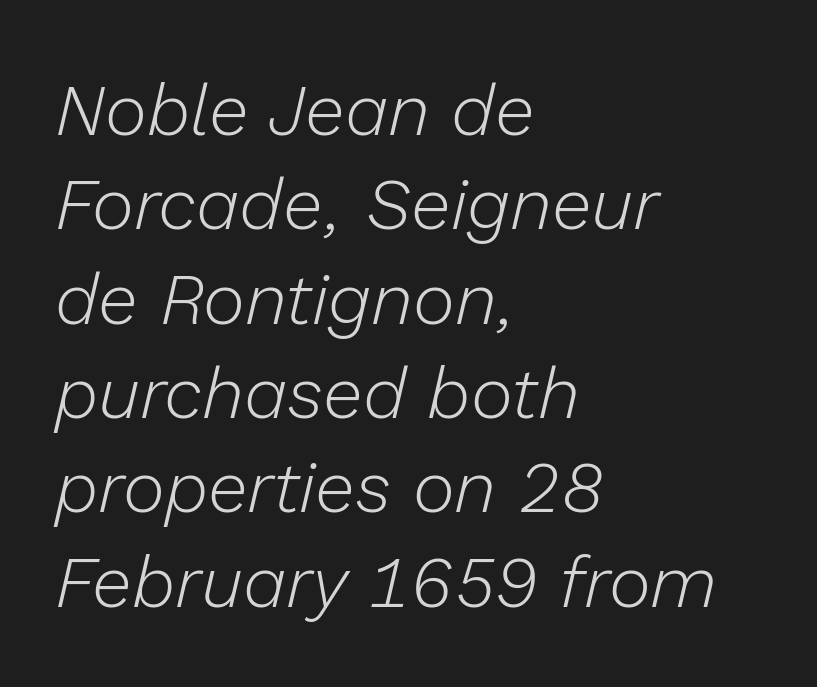
Q: Is the text bold? A: No.
Q: Is the text italic (slanted)? A: Yes, it leans right by about 13 degrees.
Q: Is the text underlined? A: No.
Q: How is the paragraph aligned? A: Left-aligned.
Q: Is the spacing between letters normal or unusually wide? A: Normal.
Q: Is the spacing between lines tight, normal or loose? A: Normal.
Q: Width (condensed, normal, or wide)? A: Normal.
Q: Stroke contrast? A: Low.
Q: x-height? A: Medium.
Q: Monospaced? A: No.
